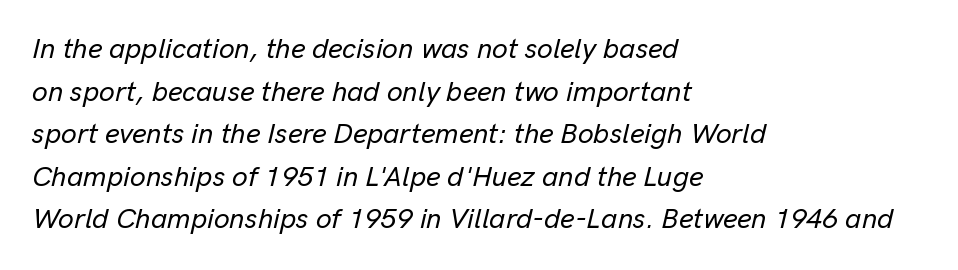
{"italic": "yes", "lean": "right", "slant_degrees": 13, "width": "normal", "stroke_contrast": "low", "x_height": "medium", "monospaced": "no", "underline": "no", "align": "left", "line_spacing": "normal", "line_spacing_ratio": 1.52, "letter_spacing": "normal", "letter_spacing_em": 0.0, "glyph_px": 28}
